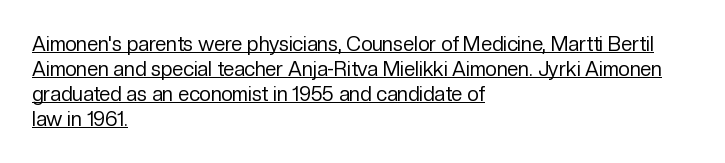
Q: Is the text bold? A: No.
Q: Is the text italic (slanted)? A: No, it is upright.
Q: Is the text underlined? A: Yes.
Q: How is the paragraph aligned? A: Left-aligned.
Q: Is the spacing between letters normal or unusually wide? A: Normal.
Q: Is the spacing between lines tight, normal or loose? A: Normal.
